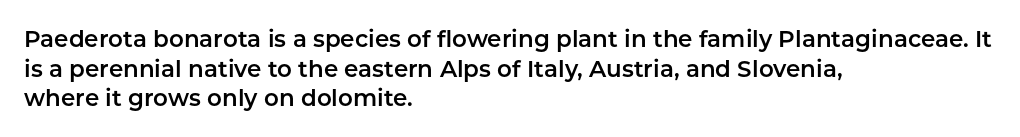
{"italic": "no", "underline": "no", "align": "left", "line_spacing": "normal", "line_spacing_ratio": 1.29, "letter_spacing": "normal", "letter_spacing_em": 0.0, "glyph_px": 23}
